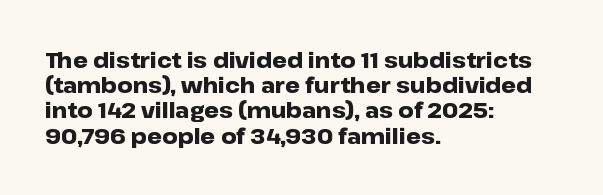
Each line starts at the same left margin while the right side varies. Upright lettering throughout. What stands out about the letter spacing? Nothing — it is the standard amount. Check the space under the baseline: it is left empty. The typesetting leans heavy: a genuine bold.
